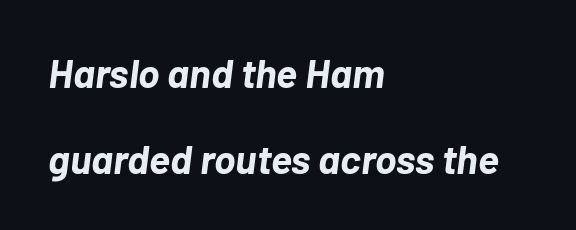
Does the weight exceed regular? Yes, all the way to bold. These lines keep a tight, regular rhythm from letter to letter. Proportional: the letters do not fall into vertical columns. If you measured baseline to baseline, you'd find a long distance. These lines stack with their left ends in a neat column.
